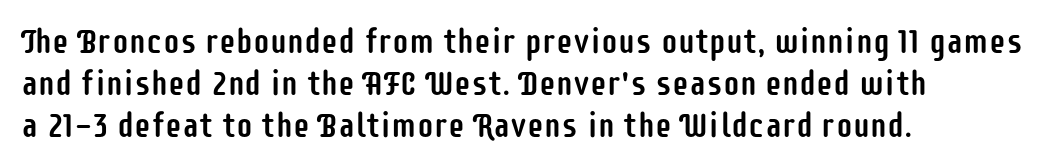
The image shows 34 px condensed sans-serif type, upright; set left-aligned, line spacing 1.24x, normal letter spacing, not underlined; low stroke contrast and a large x-height.
